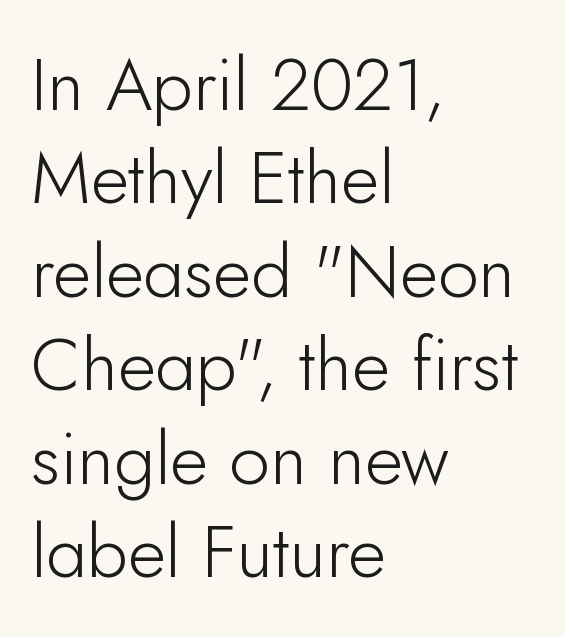
The image shows 73 px light sans-serif type, upright; set left-aligned, normal line spacing (1.28x), normal letter spacing, not underlined; low stroke contrast and a small x-height.
